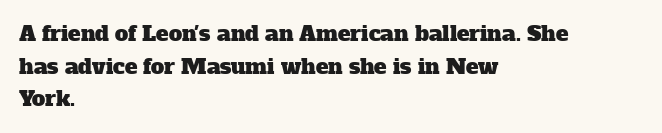
How are the letters spaced? Ordinarily, with no added tracking. The typesetter chose a ragged-right arrangement here. Rule under the text: the space is simply empty. Each new line begins a customary step beneath the previous one.
